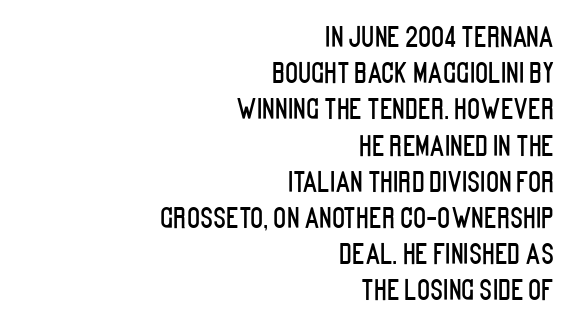
{"italic": "no", "underline": "no", "align": "right", "line_spacing": "normal", "line_spacing_ratio": 1.34, "letter_spacing": "normal", "letter_spacing_em": 0.0, "glyph_px": 27}
